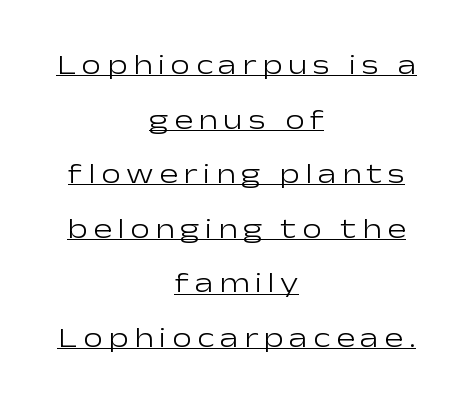
The image shows 28 px light, wide sans-serif type, upright; set centered, loose line spacing (1.95x), unusually wide letter spacing (+0.2 em), underlined; low stroke contrast and a medium x-height.
